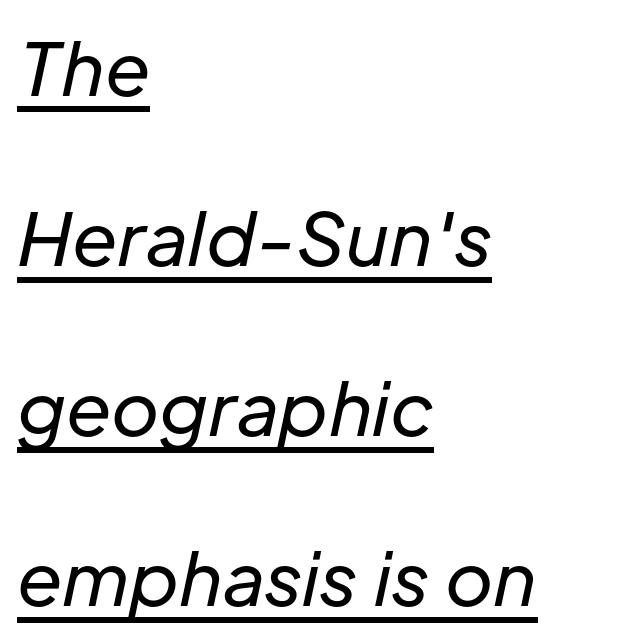
{"italic": "yes", "lean": "right", "slant_degrees": 12, "bold": "no", "weight": "regular", "width": "normal", "stroke_contrast": "low", "x_height": "medium", "monospaced": "no", "underline": "yes", "align": "left", "line_spacing": "loose", "line_spacing_ratio": 2.33, "letter_spacing": "normal", "letter_spacing_em": 0.0, "glyph_px": 73}
